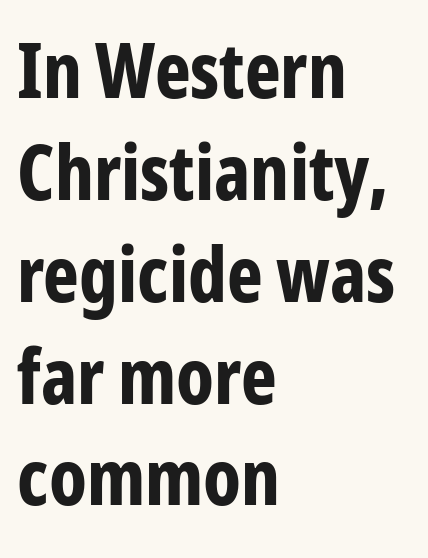
{"serif": "no", "italic": "no", "bold": "yes", "weight": "bold", "width": "condensed", "stroke_contrast": "low", "x_height": "medium", "monospaced": "no", "underline": "no", "align": "left", "line_spacing": "normal", "line_spacing_ratio": 1.34, "letter_spacing": "normal", "letter_spacing_em": 0.0, "glyph_px": 76}
